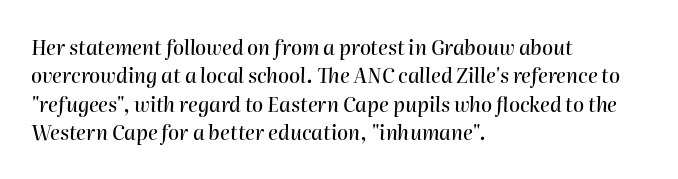
No word sits above an underline. Looking at the ascenders, they clearly lean. How would I describe the line gaps? Plain and ordinary. Horizontally, the lines are justified to the leading edge only. In terms of letterspacing, this is plain default setting.
